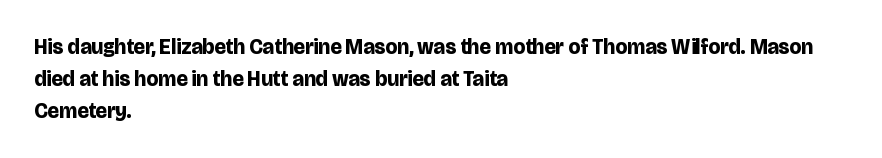
Q: Is the text bold? A: Yes.
Q: Is the text italic (slanted)? A: No, it is upright.
Q: Is the text underlined? A: No.
Q: How is the paragraph aligned? A: Left-aligned.
Q: Is the spacing between letters normal or unusually wide? A: Normal.
Q: Is the spacing between lines tight, normal or loose? A: Normal.
